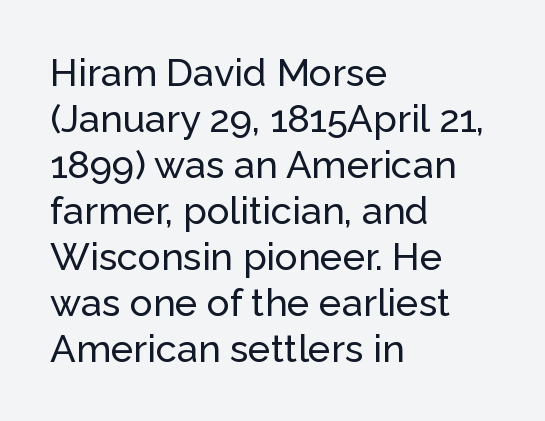
{"serif": "no", "italic": "no", "width": "normal", "stroke_contrast": "low", "x_height": "medium", "monospaced": "no", "underline": "no", "align": "left", "line_spacing_ratio": 1.21, "letter_spacing": "normal", "letter_spacing_em": 0.0, "glyph_px": 38}
